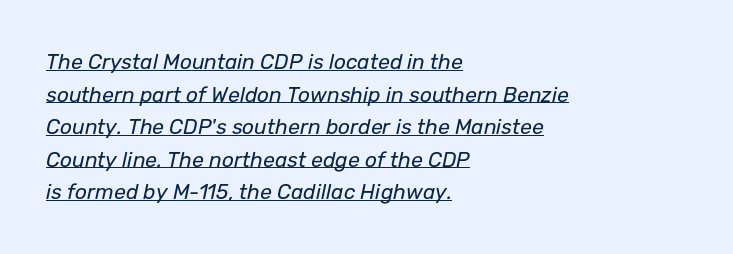
The image shows 21 px text type, italic (leaning right); set left-aligned, normal line spacing (1.55x), normal letter spacing, underlined.
